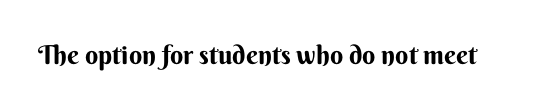
Only glyphs here, with clear space below each row. Rendered with straight, roman letterforms. The glyphs have the mass of a bold cut. Observe the ordinary spacing: letters are neighbours, not strangers.
